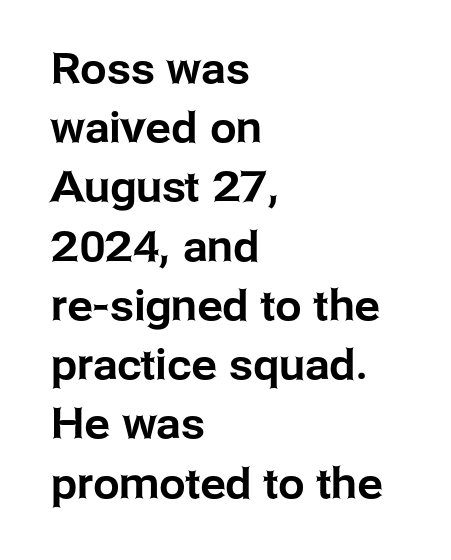
The image shows 42 px sans-serif type, upright; set left-aligned, normal line spacing (1.41x), normal letter spacing, not underlined; low stroke contrast and a medium x-height.
